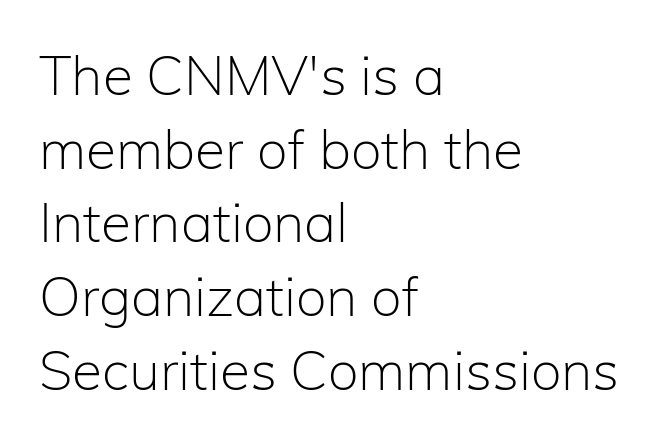
How are the letters spaced? Ordinarily, with no added tracking. Designer's note — italics off, roman on. The typeface has the unassuming heft of standard copy or less. Leading matches the norm, producing a regular column. Plain, unruled lines of type.
